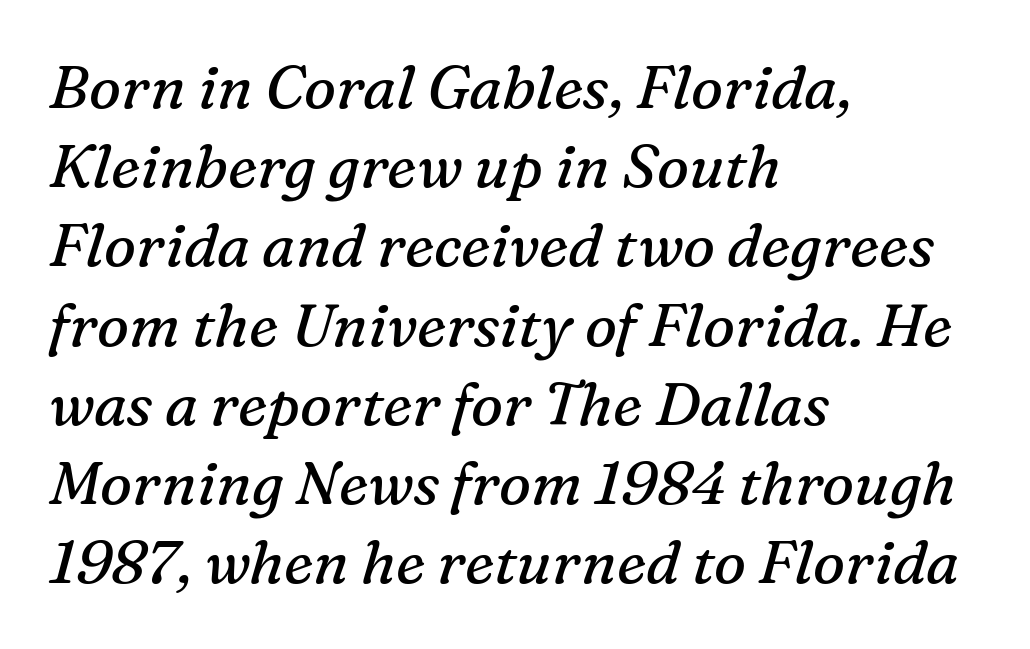
The image shows 60 px regular-weight serif type, italic (leaning right); set left-aligned, normal line spacing (1.32x), normal letter spacing, not underlined; medium stroke contrast and a medium x-height.
